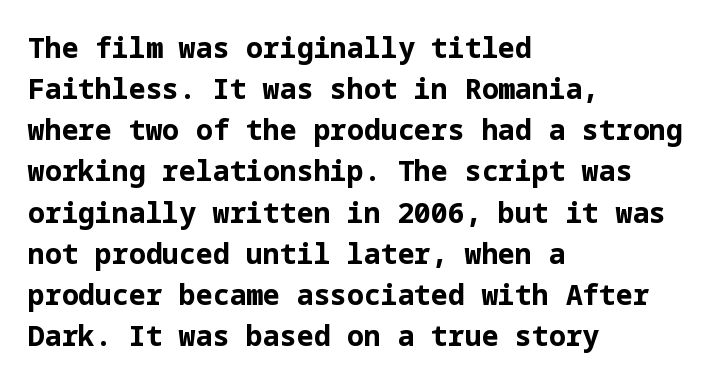
Q: Is the text bold? A: Yes.
Q: Is the text italic (slanted)? A: No, it is upright.
Q: Is the typeface a serif or a sans-serif typeface? A: Sans-serif.
Q: Is the text underlined? A: No.
Q: How is the paragraph aligned? A: Left-aligned.
Q: Is the spacing between letters normal or unusually wide? A: Normal.
Q: Is the spacing between lines tight, normal or loose? A: Normal.
Q: Width (condensed, normal, or wide)? A: Normal.
Q: Stroke contrast? A: Low.
Q: x-height? A: Medium.
